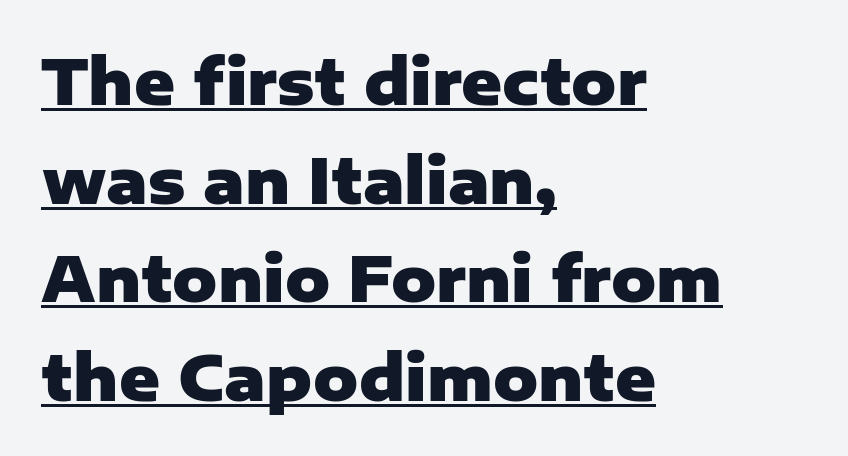
{"serif": "no", "italic": "no", "bold": "yes", "weight": "heavy", "width": "normal", "stroke_contrast": "low", "x_height": "medium", "monospaced": "no", "underline": "yes", "align": "left", "line_spacing": "normal", "line_spacing_ratio": 1.59, "letter_spacing": "normal", "letter_spacing_em": 0.0, "glyph_px": 62}
